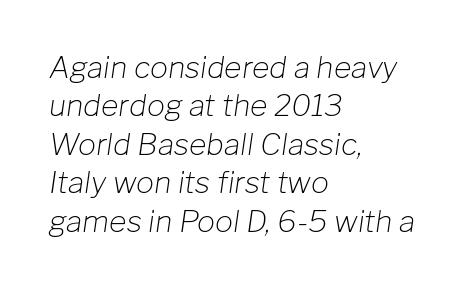
Bare-footed words on every line. Caption: multi-line text, flush left, ragged right. These glyphs show unthickened strokes, regular width or finer. Spacing between characters is what you'd get straight out of the box.
